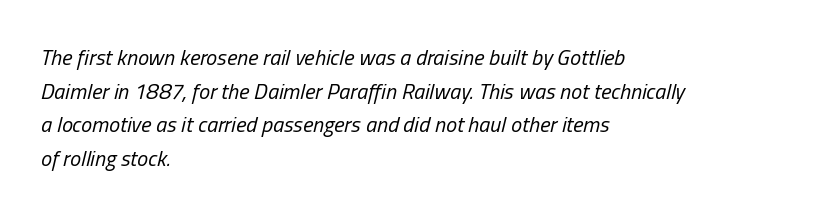
Q: Is the text bold? A: No.
Q: Is the text italic (slanted)? A: Yes, it leans right by about 13 degrees.
Q: Is the text underlined? A: No.
Q: How is the paragraph aligned? A: Left-aligned.
Q: Is the spacing between letters normal or unusually wide? A: Normal.
Q: Is the spacing between lines tight, normal or loose? A: Normal.
